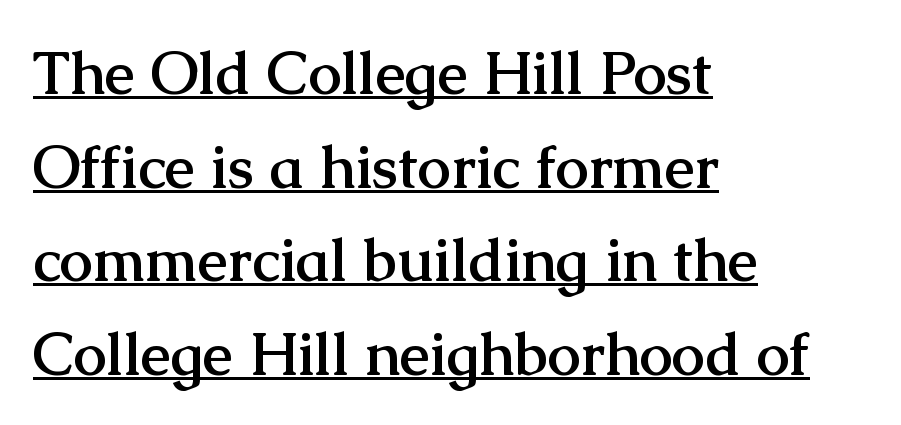
Compared with undecorated copy, this sample adds a rule below the words. The designer left line spacing at the default. The face used here is seriffed, in the tradition of book romans. Inter-character spacing is left at the font's built-in metrics. Each letter keeps its own natural width here, so spacing adapts to shape.
